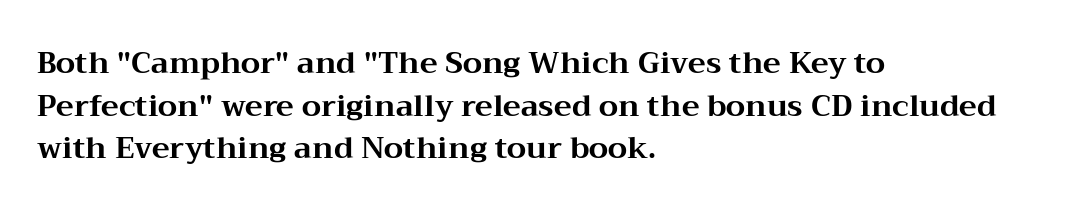
The image shows 30 px bold, wide serif type, upright; set left-aligned, normal line spacing (1.42x), normal letter spacing, not underlined; medium stroke contrast and a medium x-height.
